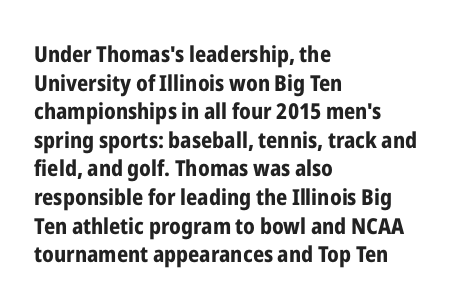
The image shows 22 px bold type, upright; set left-aligned, normal line spacing (1.3x), normal letter spacing, not underlined.
